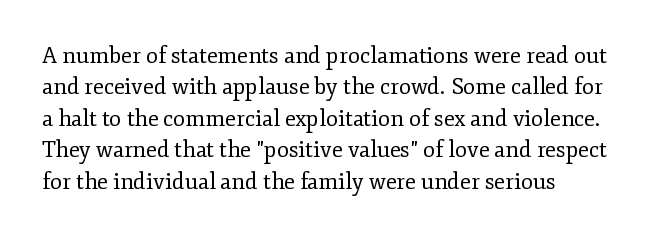
The image shows 22 px text type, upright; set left-aligned, normal line spacing (1.43x), normal letter spacing, not underlined.
